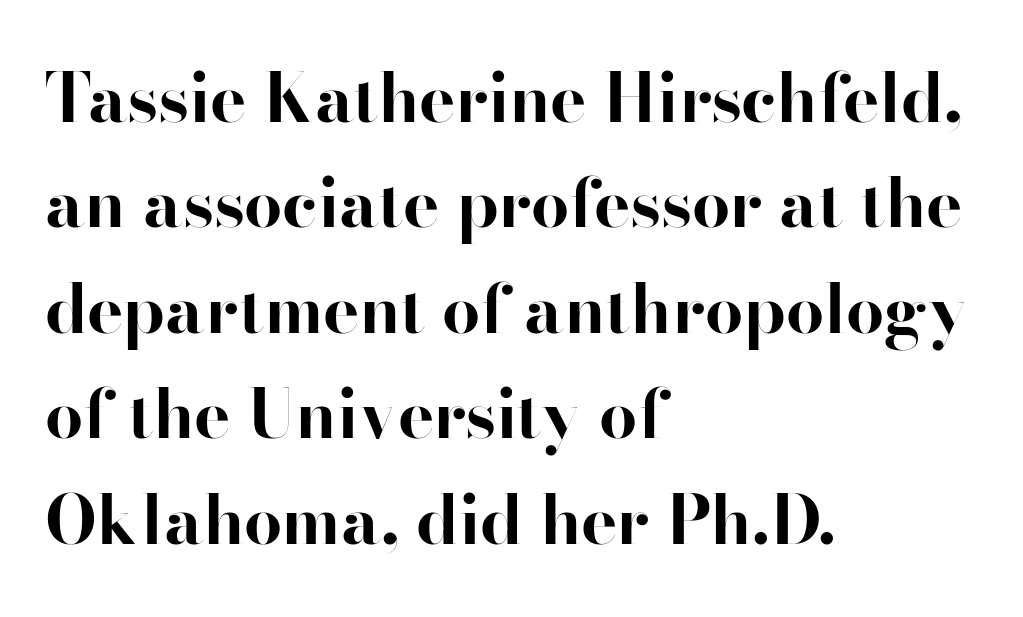
Quick note: interline space is typical. The strokes are fattened all the way to bold. This is the regular roman posture of the typeface. Varying glyph widths throughout — classic text-font behaviour. What kind of face is this? One without serifs — a sans.
